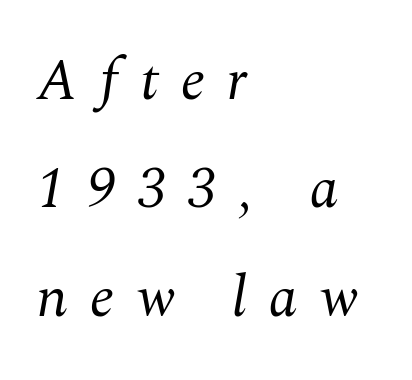
{"serif": "yes", "italic": "yes", "lean": "right", "slant_degrees": 10, "bold": "no", "weight": "regular", "width": "normal", "stroke_contrast": "medium", "x_height": "medium", "monospaced": "no", "underline": "no", "align": "left", "line_spacing_ratio": 1.87, "letter_spacing": "wide", "letter_spacing_em": 0.37, "glyph_px": 58}
